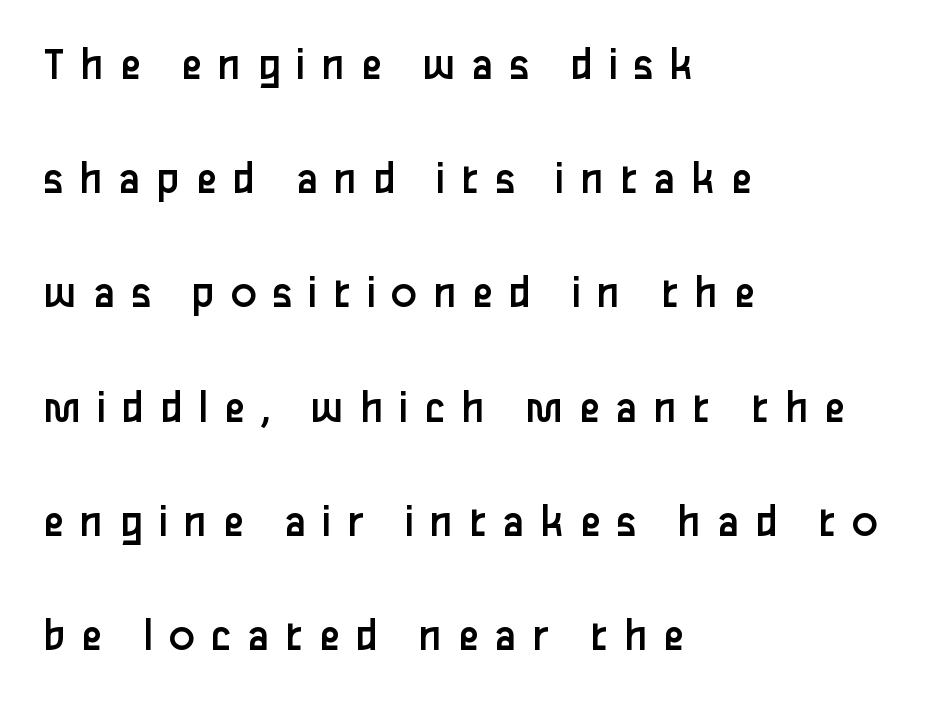
{"serif": "no", "italic": "no", "bold": "no", "weight": "regular", "width": "normal", "stroke_contrast": "low", "x_height": "medium", "monospaced": "no", "underline": "no", "align": "left", "line_spacing": "loose", "line_spacing_ratio": 2.38, "letter_spacing": "wide", "letter_spacing_em": 0.32, "glyph_px": 48}
